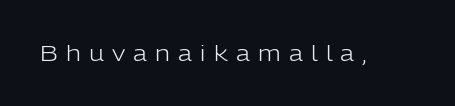
The image shows 21 px text type, upright; set unusually wide letter spacing (+0.39 em), not underlined.
